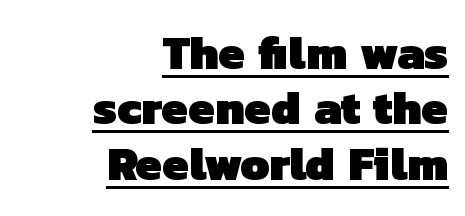
Are there feet on the stems? There aren't — it's a sans. Summary of weight: heavy, a full bold. Varying glyph widths throughout — classic text-font behaviour. Does a line run under the words? Yes, clearly. Every row of glyphs terminates at an identical x-position on the right.
